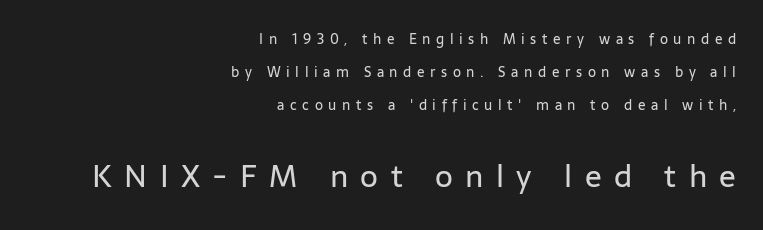
What stands out about the letter spacing? Its width — letters are far apart. Underlining? Definitely not there. Which of the two is more prominent by size? The second, at the bottom. Right-aligned paragraph, ragged on the left.
